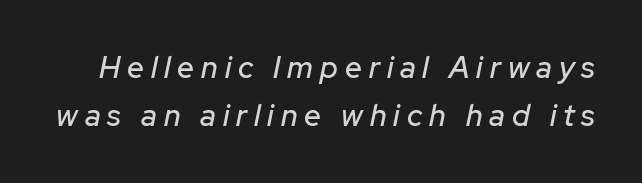
Q: Is the text italic (slanted)? A: Yes, it leans right by about 12 degrees.
Q: Is the text underlined? A: No.
Q: Is the spacing between letters normal or unusually wide? A: Unusually wide.
Q: Is the spacing between lines tight, normal or loose? A: Normal.
Q: Width (condensed, normal, or wide)? A: Normal.
Q: Stroke contrast? A: Low.
Q: x-height? A: Medium.
Q: Monospaced? A: No.
